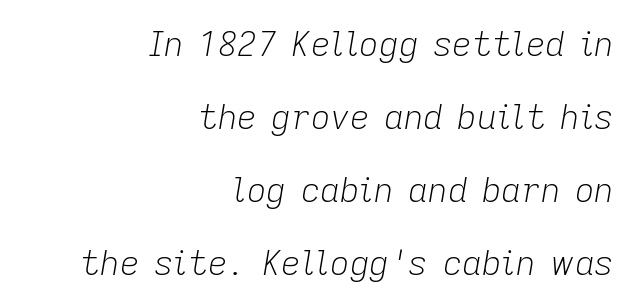
{"italic": "yes", "lean": "right", "slant_degrees": 9, "bold": "no", "weight": "light", "width": "normal", "stroke_contrast": "low", "x_height": "medium", "monospaced": "no", "underline": "no", "align": "right", "line_spacing": "loose", "line_spacing_ratio": 2.15, "letter_spacing": "normal", "letter_spacing_em": 0.0, "glyph_px": 34}
